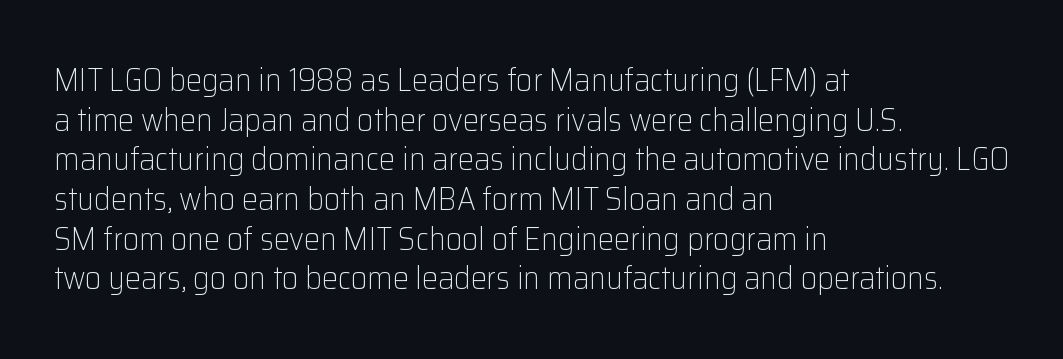
Q: Is the text bold? A: No.
Q: Is the text italic (slanted)? A: No, it is upright.
Q: Is the typeface a serif or a sans-serif typeface? A: Sans-serif.
Q: Is the text underlined? A: No.
Q: How is the paragraph aligned? A: Left-aligned.
Q: Is the spacing between letters normal or unusually wide? A: Normal.
Q: Width (condensed, normal, or wide)? A: Normal.
Q: Stroke contrast? A: Low.
Q: x-height? A: Medium.
Q: Monospaced? A: No.
